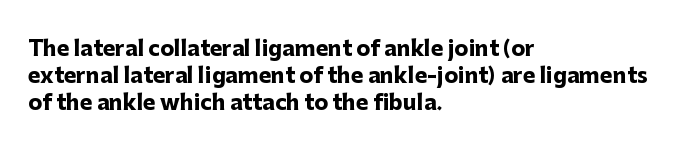
Which margin do the lines hug? The left one — the right edge is uneven. The foot of each line stays bare and open. Strokes here are thick enough to call this a true bold. Does the lettering tilt? It doesn't — this is upright. You could call the tracking neutral — neither tight nor loose. Interline gaps are of average width in this sample.
